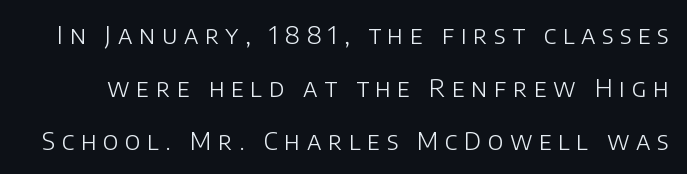
Q: Is the text bold? A: No.
Q: Is the text italic (slanted)? A: No, it is upright.
Q: Is the text underlined? A: No.
Q: Is the spacing between letters normal or unusually wide? A: Unusually wide.
Q: Is the spacing between lines tight, normal or loose? A: Loose.
